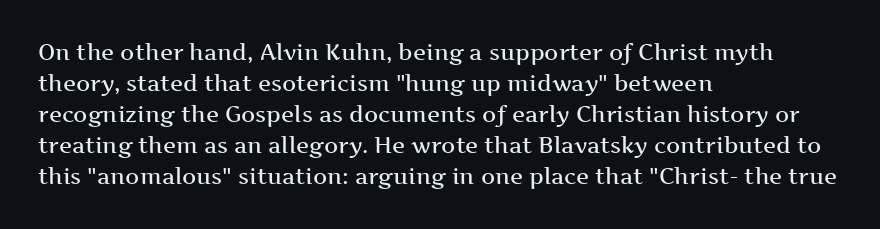
The image shows 22 px text type, upright; set left-aligned, normal line spacing (1.41x), normal letter spacing, not underlined.
